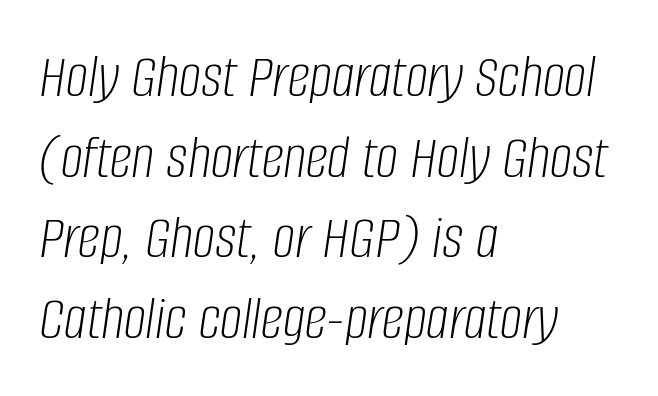
{"italic": "yes", "lean": "right", "slant_degrees": 8, "bold": "no", "weight": "light", "width": "condensed", "stroke_contrast": "low", "x_height": "large", "monospaced": "no", "underline": "no", "align": "left", "line_spacing": "normal", "line_spacing_ratio": 1.28, "letter_spacing": "normal", "letter_spacing_em": 0.0, "glyph_px": 63}
